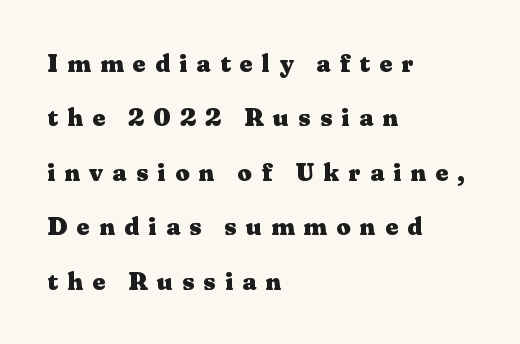
The image shows 25 px bold type, upright; set left-aligned, loose line spacing (2.18x), unusually wide letter spacing (+0.37 em), not underlined.
